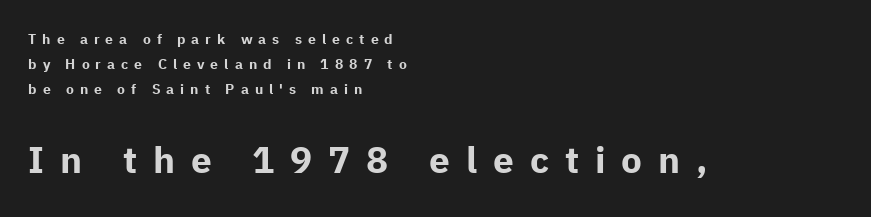
Letters rest on an invisible, unmarked baseline. Compared with a centered layout, this one pins lines to the left instead. Do the letters lean? They stand straight. The horizontal fit of the characters is loose and conspicuously gappy.
